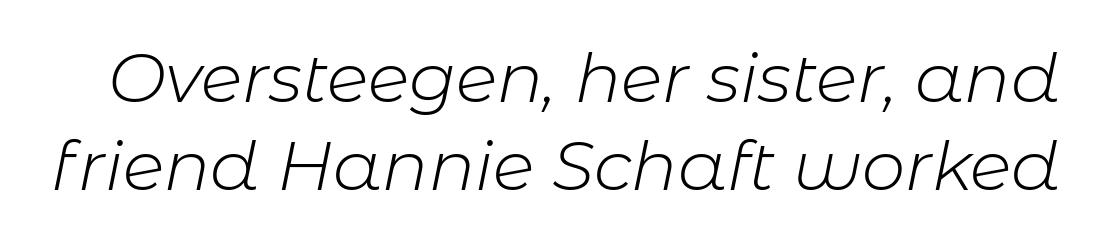
The image shows 69 px light type, italic (leaning right); set normal line spacing (1.28x), normal letter spacing, not underlined; low stroke contrast and a medium x-height.
